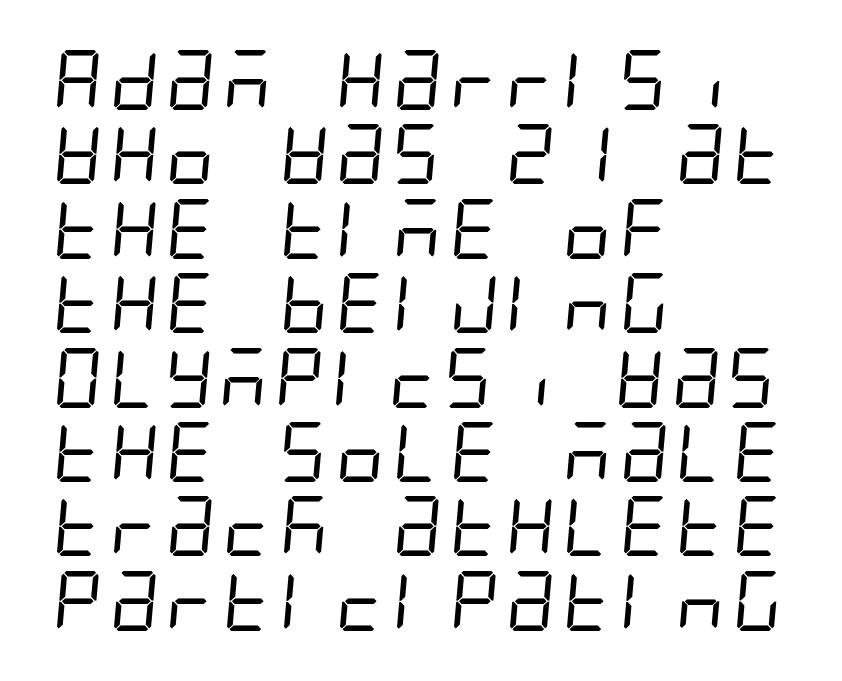
Classification — sans serif. This reads as an unemphasized weight, regular at the heaviest. Honestly, the letter spacing is just normal — you wouldn't notice it. The lines in this sample share a left origin and differ only in where they stop. Quick note: underline off.
